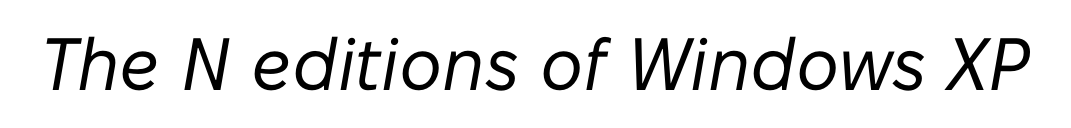
What stands out about the letter spacing? Nothing — it is the standard amount. A typesetter would mark this as italic. Note the varied advance widths — an 'i' is clearly narrower than an 'm'. Decoration check: the copy has no underline. The font sits on the lighter half of the weight spectrum, regular included.
